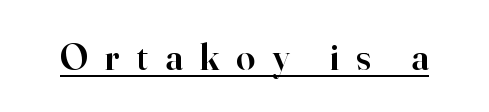
{"serif": "yes", "italic": "no", "bold": "semi", "weight": "semibold", "width": "normal", "stroke_contrast": "high", "x_height": "small", "monospaced": "no", "underline": "yes", "letter_spacing": "wide", "letter_spacing_em": 0.45, "glyph_px": 38}
